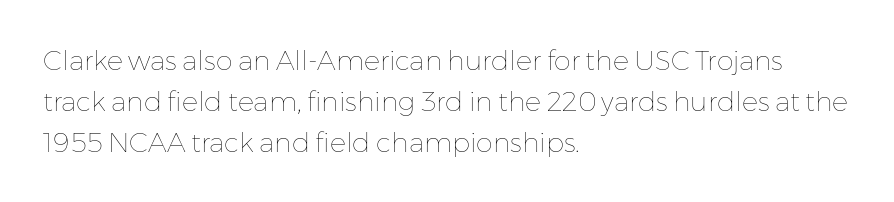
{"italic": "no", "bold": "no", "underline": "no", "align": "left", "line_spacing": "normal", "line_spacing_ratio": 1.51, "letter_spacing": "normal", "letter_spacing_em": 0.0, "glyph_px": 27}
